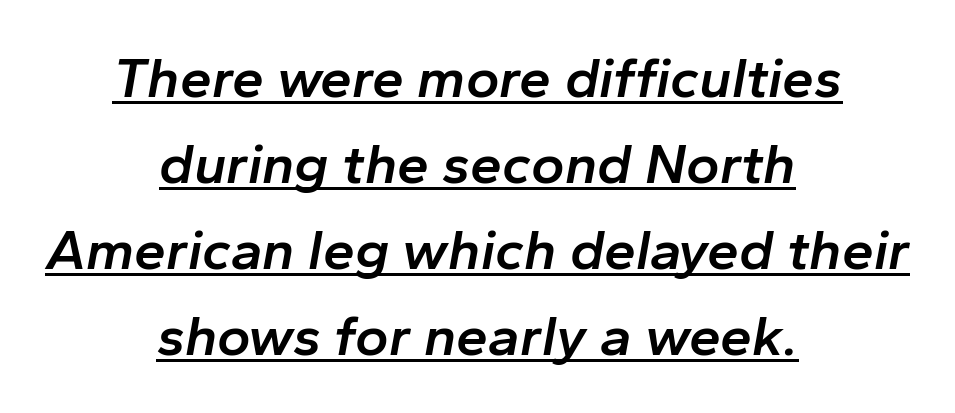
{"italic": "yes", "lean": "right", "slant_degrees": 10, "bold": "semi", "weight": "semibold", "width": "normal", "stroke_contrast": "low", "x_height": "medium", "monospaced": "no", "underline": "yes", "align": "center", "line_spacing": "normal", "line_spacing_ratio": 1.51, "letter_spacing": "normal", "letter_spacing_em": 0.0, "glyph_px": 57}
